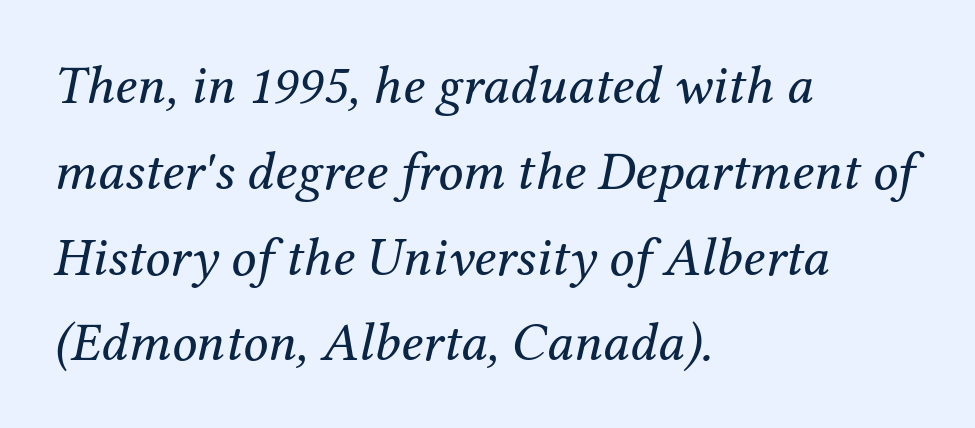
Q: Is the text bold? A: No.
Q: Is the text italic (slanted)? A: Yes, it leans right by about 12 degrees.
Q: Is the typeface a serif or a sans-serif typeface? A: Serif.
Q: Is the text underlined? A: No.
Q: How is the paragraph aligned? A: Left-aligned.
Q: Is the spacing between letters normal or unusually wide? A: Normal.
Q: Is the spacing between lines tight, normal or loose? A: Normal.
Q: Width (condensed, normal, or wide)? A: Normal.
Q: Stroke contrast? A: Medium.
Q: x-height? A: Medium.
Q: Monospaced? A: No.
